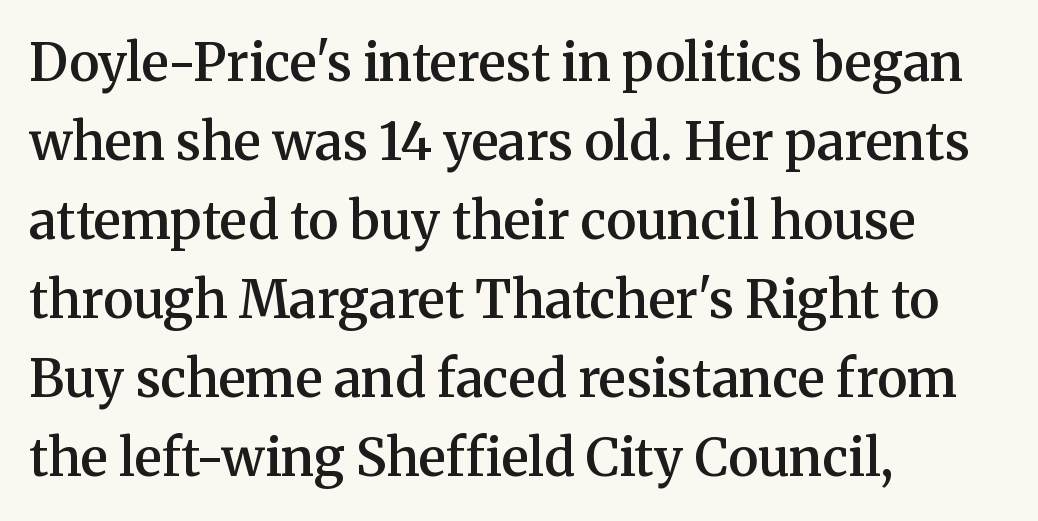
The image shows 52 px semibold serif type, upright; set left-aligned, normal line spacing (1.52x), normal letter spacing, not underlined; medium stroke contrast and a medium x-height.
